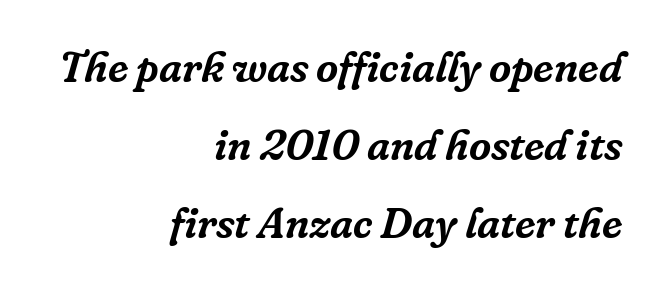
This is serif lettering, the kind often seen in printed books. Inter-character spacing is left at the font's built-in metrics. The foot of each line stays bare and open. The axis of the letterforms is tilted away from vertical. This sample has the flowing, uneven cadence of proportional lettering.
